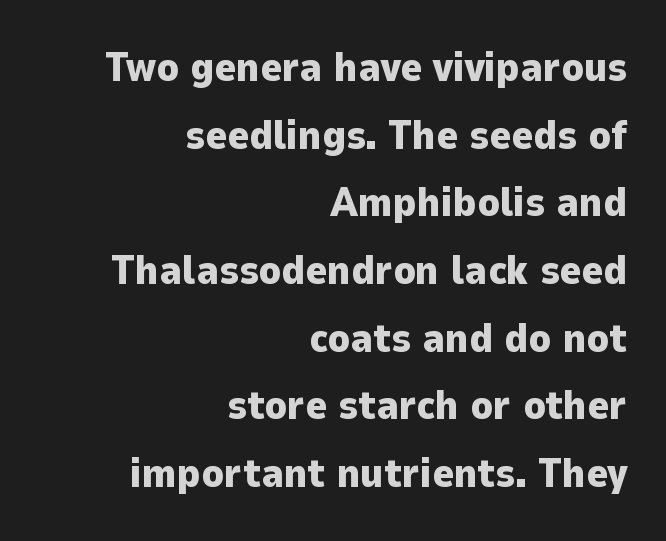
{"serif": "no", "italic": "no", "bold": "yes", "weight": "heavy", "width": "normal", "stroke_contrast": "low", "x_height": "medium", "monospaced": "no", "underline": "no", "align": "right", "line_spacing": "normal", "line_spacing_ratio": 1.65, "letter_spacing": "normal", "letter_spacing_em": 0.0, "glyph_px": 41}
